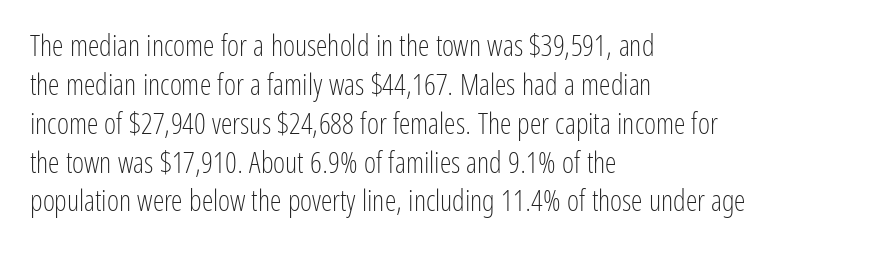
Compared with a typical body face, this is equally light or lighter still. Each row of text sits above clean, open space. This sample has the flowing, uneven cadence of proportional lettering. Nope, no serifs anywhere on these letters. Reading down the block, your eye returns to a fixed left position each line.
